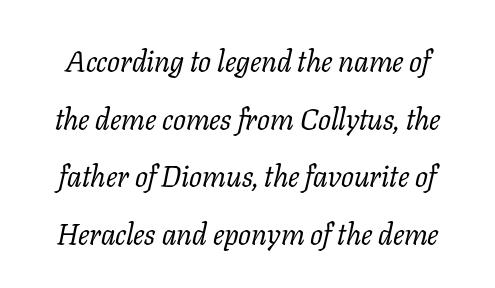
{"serif": "yes", "italic": "yes", "lean": "right", "slant_degrees": 11, "bold": "no", "weight": "regular", "width": "normal", "stroke_contrast": "low", "x_height": "medium", "monospaced": "no", "underline": "no", "line_spacing": "loose", "line_spacing_ratio": 1.92, "letter_spacing": "normal", "letter_spacing_em": 0.0, "glyph_px": 30}
